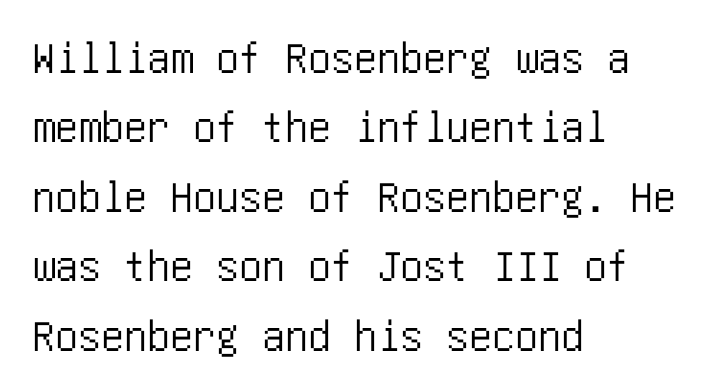
Rule under the text: the space is simply empty. Layout note: lines flush left. Is the letter spacing exaggerated? No — it looks like the ordinary default. You can tell it's not italic because the verticals are truly vertical.
